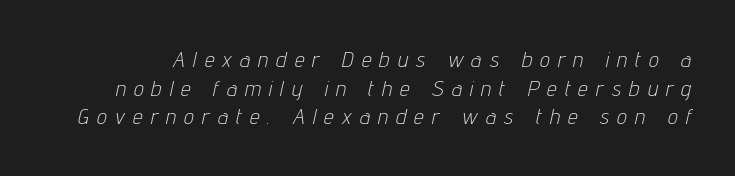
Letters rest on an invisible, unmarked baseline. Regular leading. Observe the wide spacing: letters keep a clear distance from each other. It's the slanting kind of type.
